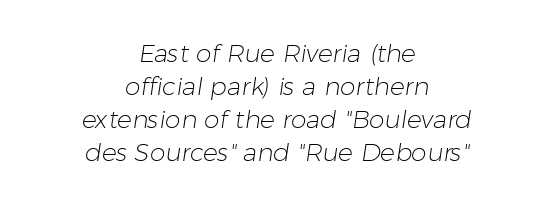
Q: Is the text bold? A: No.
Q: Is the text underlined? A: No.
Q: How is the paragraph aligned? A: Centered.
Q: Is the spacing between letters normal or unusually wide? A: Normal.
Q: Is the spacing between lines tight, normal or loose? A: Normal.
